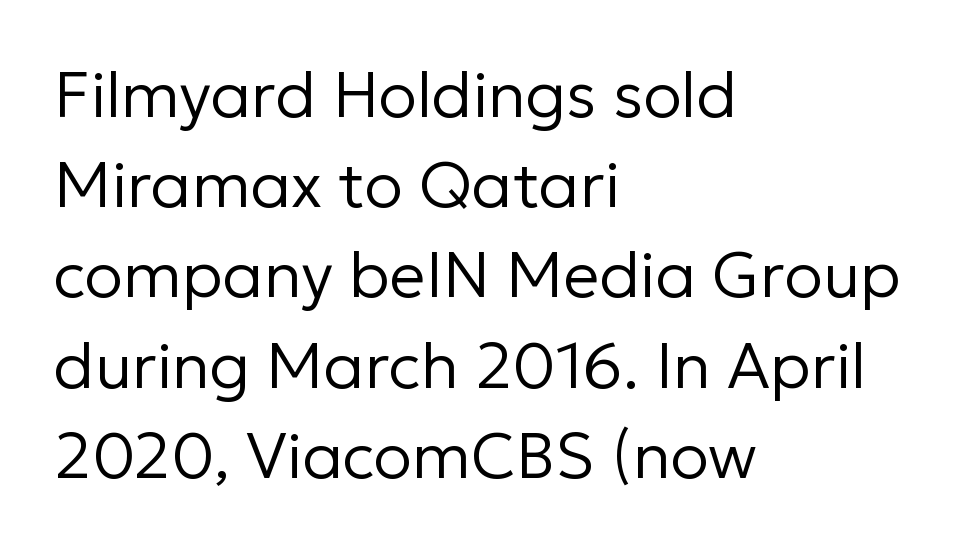
No extra tracking has been applied to these lines. Lines of text with bare space underneath. A sans-serif font was chosen for this passage. Honestly, the row spacing looks completely unremarkable. This rendering uses left alignment, leaving the right contour irregular.
